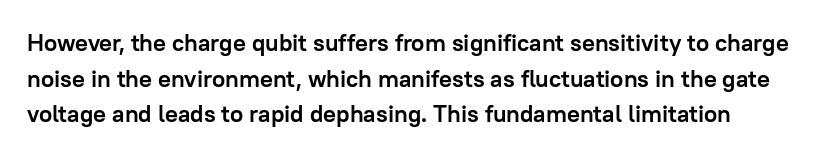
The image shows 24 px bold type, upright; set normal line spacing (1.48x), normal letter spacing, not underlined.
